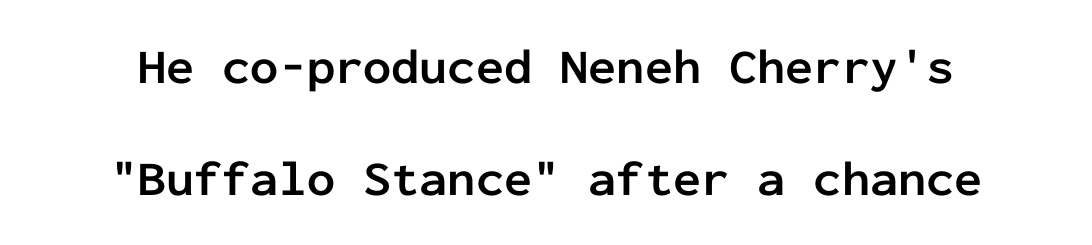
The type is set solid horizontally, with unmodified tracking. As a designer I'd log this as weight 700, bold. A roman cut, with each character standing at attention. Do the characters align in a grid? Yes, the font is monospaced. The rendering shows plain stroke endings on the letterforms — a sans-serif design.
